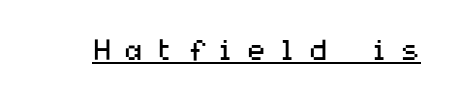
The image shows 29 px regular-weight, wide sans-serif type, upright; set unusually wide letter spacing (+0.36 em), underlined; medium stroke contrast and a medium x-height.
